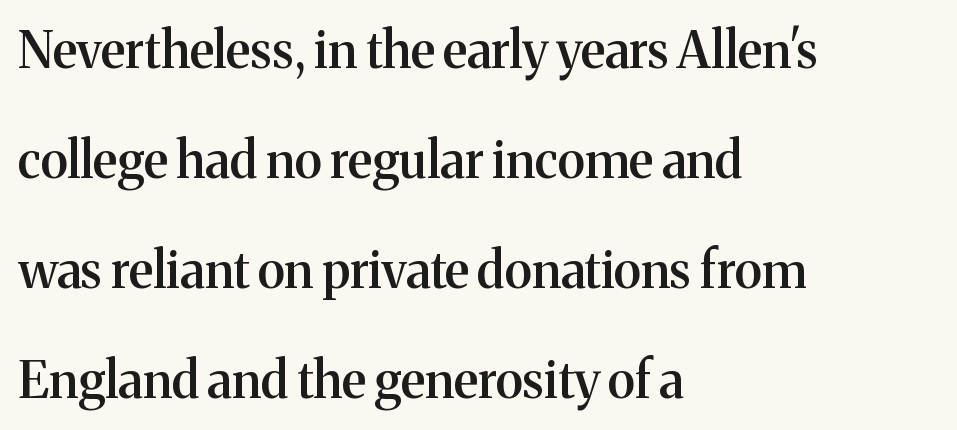
Q: Is the text bold? A: Semi-bold.
Q: Is the text italic (slanted)? A: No, it is upright.
Q: Is the typeface a serif or a sans-serif typeface? A: Serif.
Q: Is the text underlined? A: No.
Q: How is the paragraph aligned? A: Left-aligned.
Q: Is the spacing between letters normal or unusually wide? A: Normal.
Q: Is the spacing between lines tight, normal or loose? A: Loose.
Q: Width (condensed, normal, or wide)? A: Normal.
Q: Stroke contrast? A: Medium.
Q: x-height? A: Medium.
Q: Monospaced? A: No.
